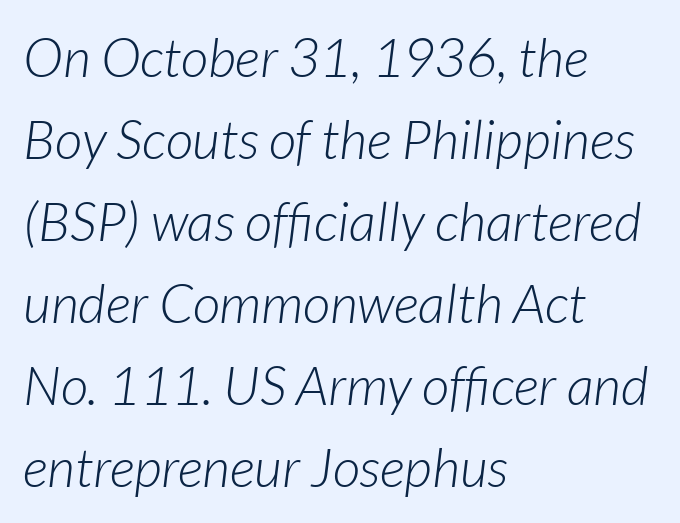
{"italic": "yes", "lean": "right", "slant_degrees": 7, "bold": "no", "weight": "light", "width": "normal", "stroke_contrast": "low", "x_height": "medium", "monospaced": "no", "underline": "no", "align": "left", "line_spacing": "normal", "line_spacing_ratio": 1.52, "letter_spacing": "normal", "letter_spacing_em": 0.0, "glyph_px": 54}
